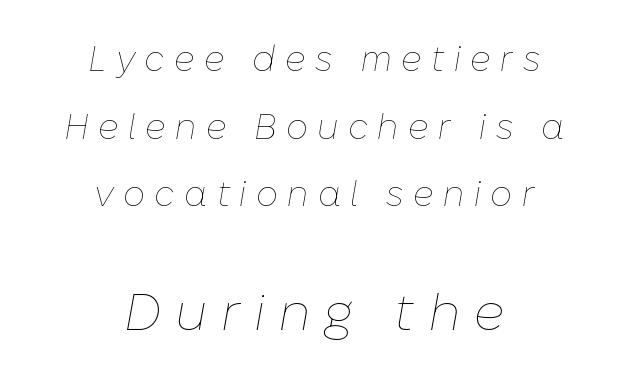
Q: Is the text bold? A: No.
Q: Is the text italic (slanted)? A: Yes, it leans right by about 10 degrees.
Q: Is the text underlined? A: No.
Q: How is the paragraph aligned? A: Centered.
Q: Is the spacing between letters normal or unusually wide? A: Unusually wide.
Q: Is the spacing between lines tight, normal or loose? A: Loose.
Q: Which block of text is set in a larger size, the first (top) or the second (bottom)? A: The second (bottom) one.
Q: Width (condensed, normal, or wide)? A: Normal.
Q: Stroke contrast? A: Low.
Q: x-height? A: Medium.
Q: Monospaced? A: No.
